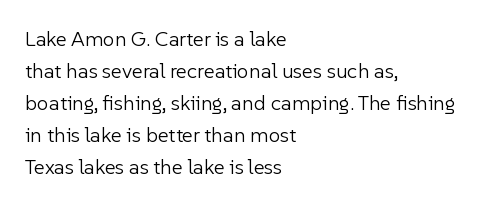
Q: Is the text bold? A: No.
Q: Is the text italic (slanted)? A: No, it is upright.
Q: Is the text underlined? A: No.
Q: How is the paragraph aligned? A: Left-aligned.
Q: Is the spacing between letters normal or unusually wide? A: Normal.
Q: Is the spacing between lines tight, normal or loose? A: Normal.
